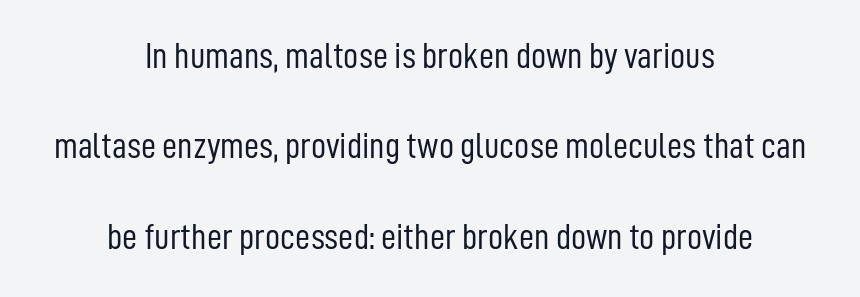
The image shows 37 px light, condensed sans-serif type, upright; set centered, loose line spacing (2.44x), normal letter spacing, not underlined; low stroke contrast and a medium x-height.
